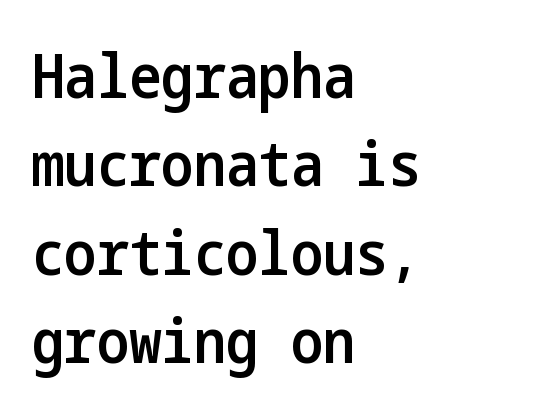
Q: Is the text bold? A: Semi-bold.
Q: Is the text italic (slanted)? A: No, it is upright.
Q: Is the typeface a serif or a sans-serif typeface? A: Sans-serif.
Q: Is the text underlined? A: No.
Q: How is the paragraph aligned? A: Left-aligned.
Q: Is the spacing between letters normal or unusually wide? A: Normal.
Q: Is the spacing between lines tight, normal or loose? A: Normal.
Q: Width (condensed, normal, or wide)? A: Condensed.
Q: Stroke contrast? A: Low.
Q: x-height? A: Medium.
